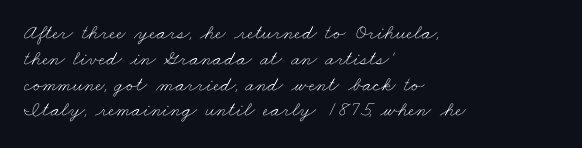
The image shows 21 px text type; set left-aligned, line spacing 1.23x, normal letter spacing, not underlined.
